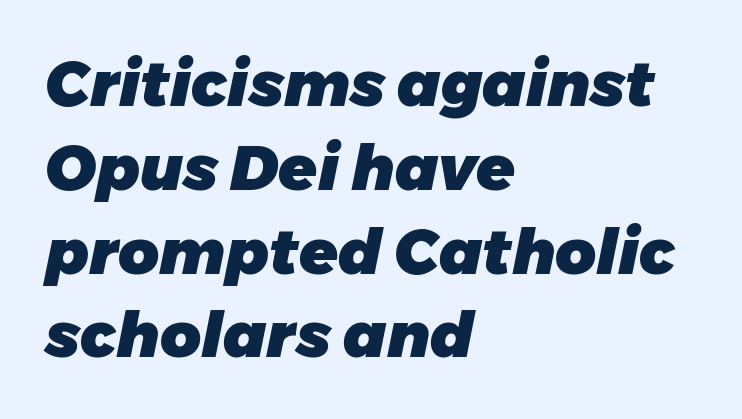
The image shows 63 px heavy type, italic (leaning right); set left-aligned, normal line spacing (1.33x), normal letter spacing, not underlined; low stroke contrast and a medium x-height.
